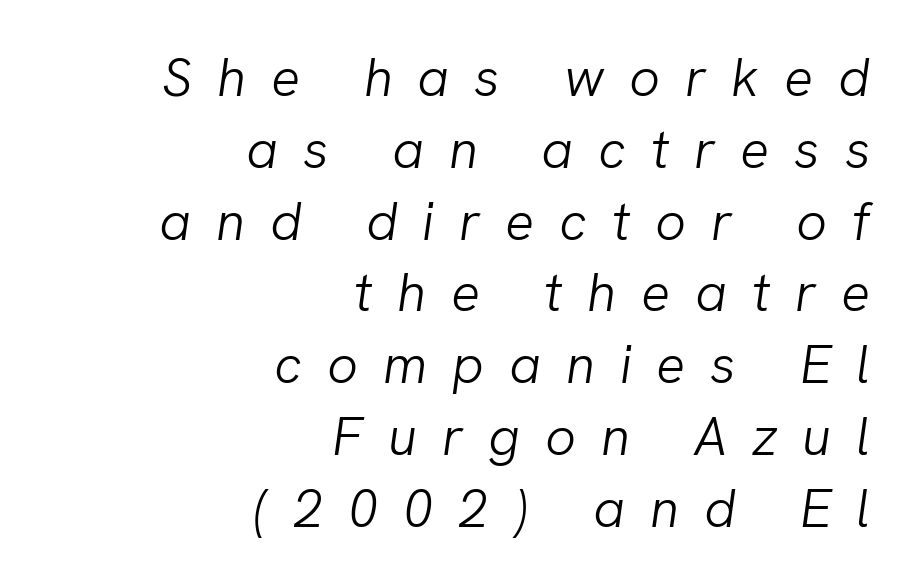
The specimen reads as italic at a glance. Each letter keeps its own natural width here, so spacing adapts to shape. The text block is weighted toward the right margin, trailing off unevenly leftward. Honestly, there is no underline to notice here at all. The block of text has a typical density, with ordinary space between rows.
